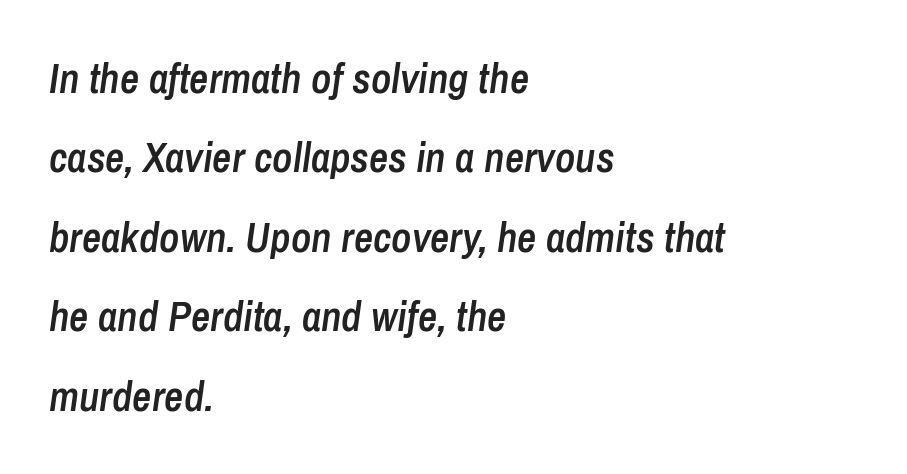
A classic flush-left, rag-right setting is used for this passage. Spacing verdict: proportional, widths tailored to each character. A bare baseline throughout the passage. A bit beefed up — I'd call it semibold rather than bold.
